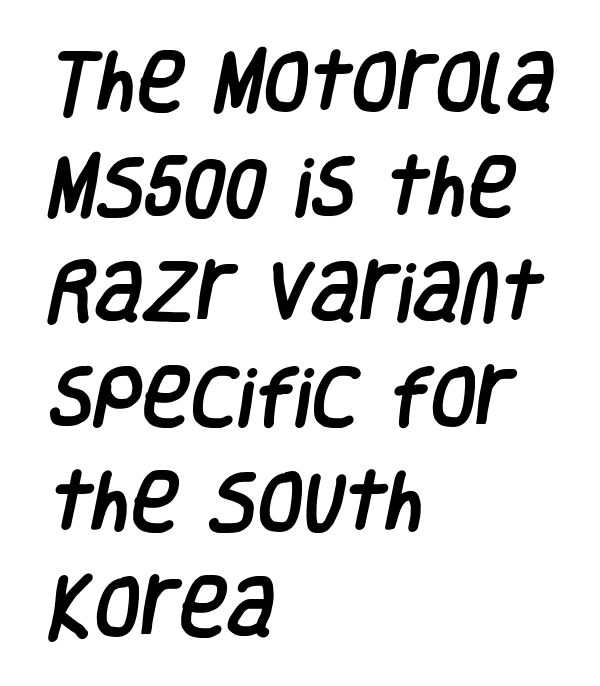
{"serif": "no", "width": "condensed", "stroke_contrast": "low", "x_height": "large", "monospaced": "no", "underline": "no", "align": "left", "line_spacing": "normal", "line_spacing_ratio": 1.59, "letter_spacing": "normal", "letter_spacing_em": 0.0, "glyph_px": 66}
